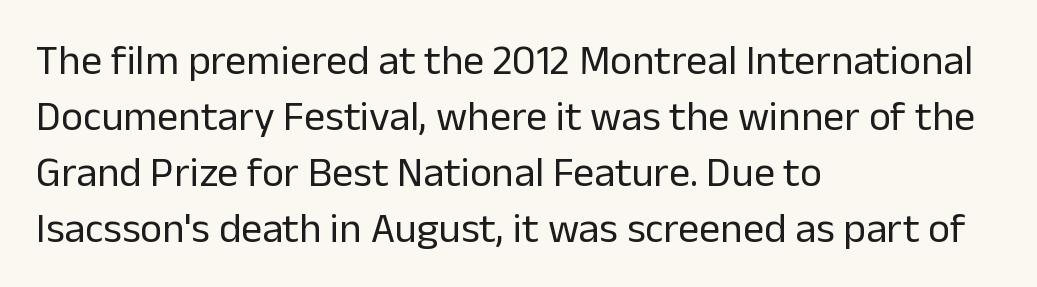
Q: Is the text bold? A: No.
Q: Is the text italic (slanted)? A: No, it is upright.
Q: Is the typeface a serif or a sans-serif typeface? A: Sans-serif.
Q: Is the text underlined? A: No.
Q: How is the paragraph aligned? A: Left-aligned.
Q: Is the spacing between letters normal or unusually wide? A: Normal.
Q: Is the spacing between lines tight, normal or loose? A: Normal.
Q: Width (condensed, normal, or wide)? A: Normal.
Q: Stroke contrast? A: Low.
Q: x-height? A: Medium.
Q: Monospaced? A: No.
